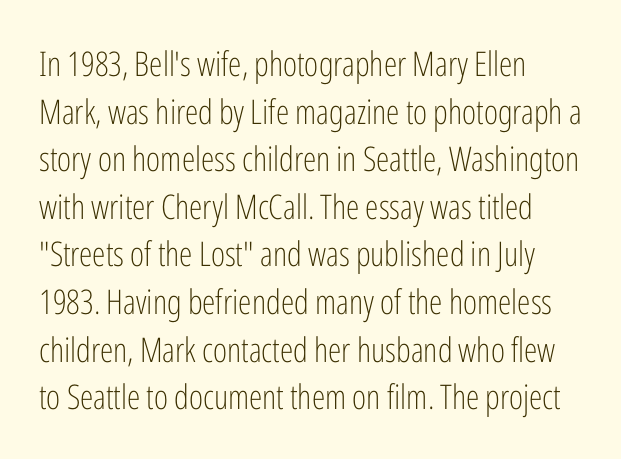
Think standard paragraph weight, or any step lighter than that. Spacing verdict: proportional, widths tailored to each character. The font family rendered here belongs to the sans-serif group. Does the lettering tilt? It doesn't — this is upright. This rendering uses left alignment, leaving the right contour irregular. The block of text has a typical density, with ordinary space between rows.
